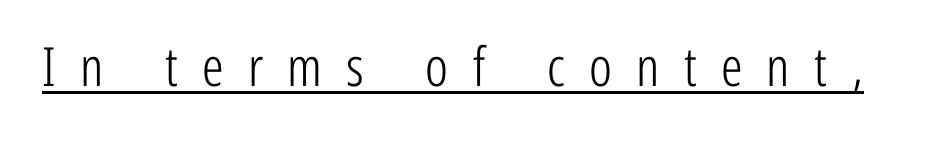
Q: Is the text bold? A: No.
Q: Is the text italic (slanted)? A: No, it is upright.
Q: Is the typeface a serif or a sans-serif typeface? A: Sans-serif.
Q: Is the text underlined? A: Yes.
Q: Is the spacing between letters normal or unusually wide? A: Unusually wide.
Q: Width (condensed, normal, or wide)? A: Condensed.
Q: Stroke contrast? A: Low.
Q: x-height? A: Medium.
Q: Monospaced? A: No.
